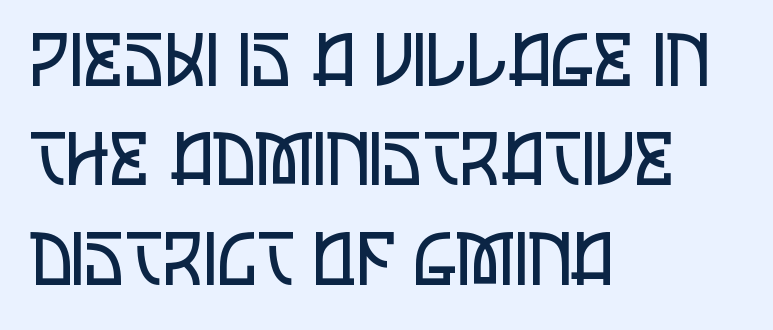
The image shows 73 px regular-weight, condensed sans-serif type, upright; set left-aligned, normal line spacing (1.36x), normal letter spacing, not underlined; low stroke contrast and a large x-height.
